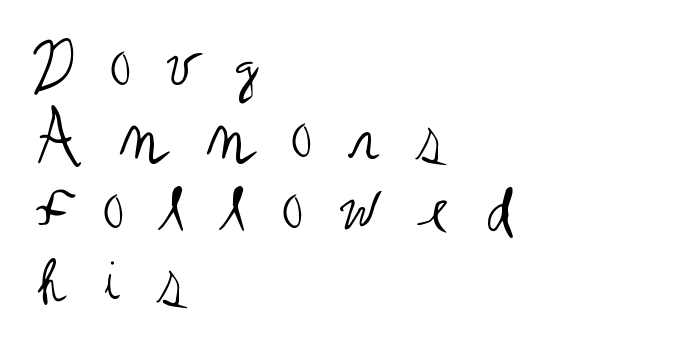
{"serif": "no", "bold": "no", "weight": "regular", "width": "condensed", "stroke_contrast": "medium", "x_height": "large", "monospaced": "no", "underline": "no", "align": "left", "line_spacing": "tight", "line_spacing_ratio": 0.98, "letter_spacing": "wide", "letter_spacing_em": 0.48, "glyph_px": 73}
